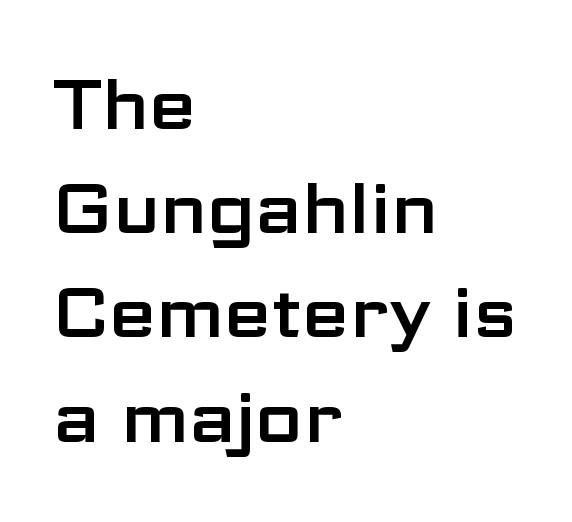
Q: Is the text italic (slanted)? A: No, it is upright.
Q: Is the typeface a serif or a sans-serif typeface? A: Sans-serif.
Q: Is the text underlined? A: No.
Q: How is the paragraph aligned? A: Left-aligned.
Q: Is the spacing between letters normal or unusually wide? A: Normal.
Q: Is the spacing between lines tight, normal or loose? A: Normal.
Q: Width (condensed, normal, or wide)? A: Wide.
Q: Stroke contrast? A: Low.
Q: x-height? A: Medium.
Q: Monospaced? A: No.
